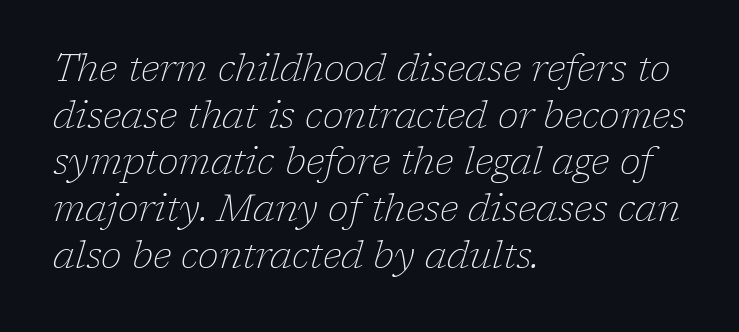
{"serif": "yes", "italic": "yes", "lean": "right", "slant_degrees": 17, "bold": "no", "weight": "thin", "width": "normal", "stroke_contrast": "low", "x_height": "medium", "monospaced": "no", "underline": "no", "align": "left", "line_spacing_ratio": 1.23, "letter_spacing": "normal", "letter_spacing_em": 0.0, "glyph_px": 38}
